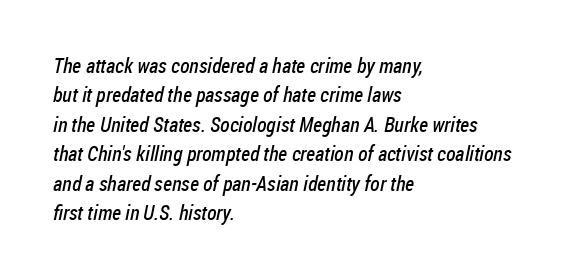
In terms of letterspacing, this is plain default setting. Just letters on the line, the space beneath them empty. Layout note: lines flush left. Stroke mass is kept to a normal reading level or below. The vertical gap from one line to the next is medium.
